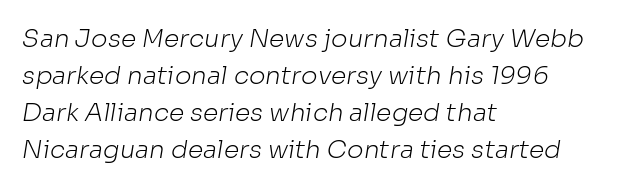
Q: Is the text bold? A: No.
Q: Is the text underlined? A: No.
Q: How is the paragraph aligned? A: Left-aligned.
Q: Is the spacing between letters normal or unusually wide? A: Normal.
Q: Is the spacing between lines tight, normal or loose? A: Normal.
